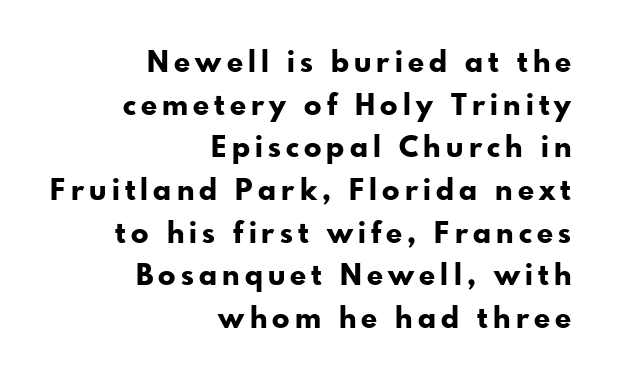
The image shows 29 px bold sans-serif type, upright; set right-aligned, normal line spacing (1.47x), not underlined; low stroke contrast and a small x-height.
